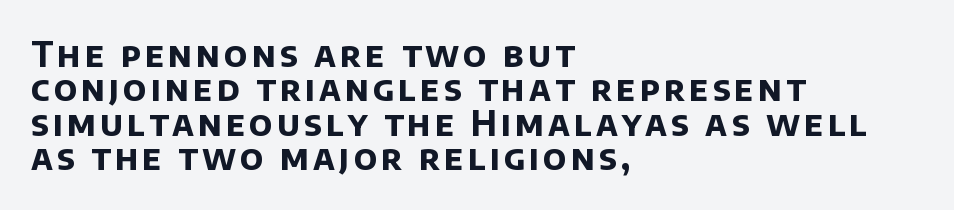
The image shows 34 px bold sans-serif type; set left-aligned, tight line spacing (1.01x), not underlined; low stroke contrast and a large x-height.
